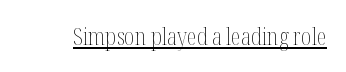
Q: Is the text bold? A: No.
Q: Is the text italic (slanted)? A: No, it is upright.
Q: Is the text underlined? A: Yes.
Q: Is the spacing between letters normal or unusually wide? A: Normal.
